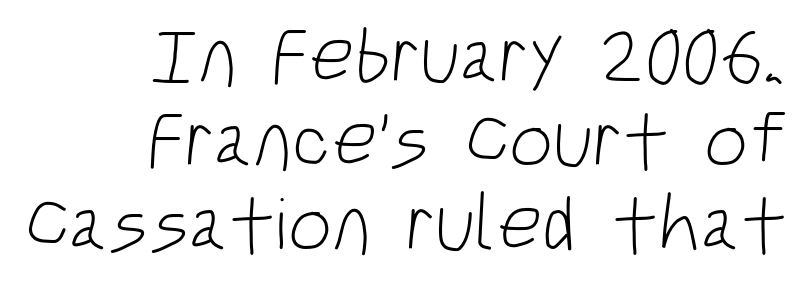
The image shows 78 px light, condensed sans-serif type; set right-aligned, tight line spacing (1.08x), normal letter spacing, not underlined; low stroke contrast and a large x-height.
